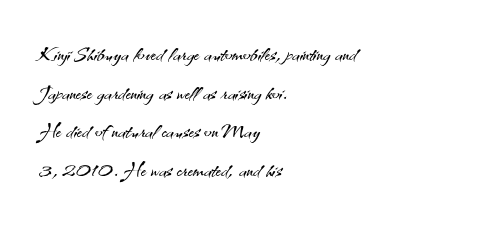
Q: Is the text bold? A: No.
Q: Is the text italic (slanted)? A: Yes.
Q: Is the typeface a serif or a sans-serif typeface? A: Sans-serif.
Q: Is the text underlined? A: No.
Q: How is the paragraph aligned? A: Left-aligned.
Q: Is the spacing between letters normal or unusually wide? A: Normal.
Q: Is the spacing between lines tight, normal or loose? A: Normal.
Q: Width (condensed, normal, or wide)? A: Normal.
Q: Stroke contrast? A: Medium.
Q: x-height? A: Small.
Q: Monospaced? A: No.
